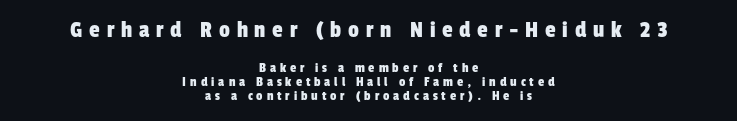
A typesetter would call this heavily tracked-out type. Which margin do the lines hug? Neither — every line sits in the middle. The space directly below the letters is spotless. Reading top to bottom, the characters get smaller at the block break. These lines huddle together more closely than default settings would place them.
